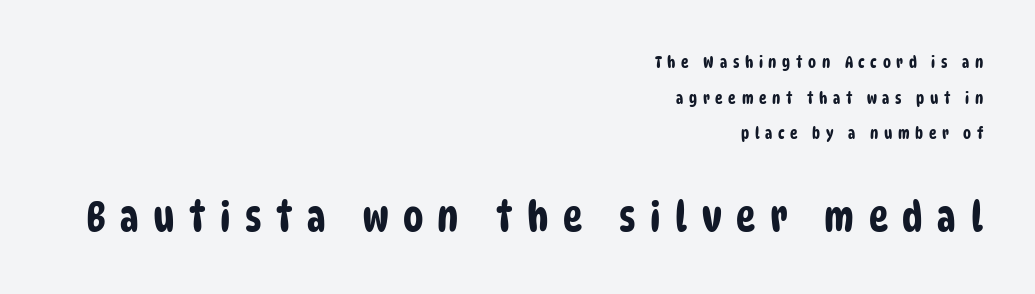
Q: Is the typeface a serif or a sans-serif typeface? A: Sans-serif.
Q: Is the text underlined? A: No.
Q: How is the paragraph aligned? A: Right-aligned.
Q: Is the spacing between letters normal or unusually wide? A: Unusually wide.
Q: Is the spacing between lines tight, normal or loose? A: Loose.
Q: Which block of text is set in a larger size, the first (top) or the second (bottom)? A: The second (bottom) one.
Q: Width (condensed, normal, or wide)? A: Condensed.
Q: Stroke contrast? A: Low.
Q: x-height? A: Large.
Q: Monospaced? A: No.
